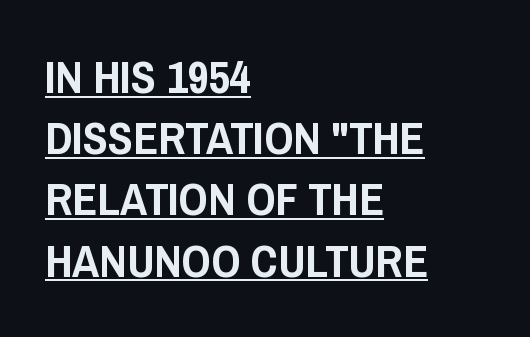
Q: Is the text italic (slanted)? A: No, it is upright.
Q: Is the typeface a serif or a sans-serif typeface? A: Sans-serif.
Q: Is the text underlined? A: Yes.
Q: How is the paragraph aligned? A: Left-aligned.
Q: Is the spacing between letters normal or unusually wide? A: Normal.
Q: Is the spacing between lines tight, normal or loose? A: Normal.
Q: Width (condensed, normal, or wide)? A: Condensed.
Q: Stroke contrast? A: Low.
Q: x-height? A: Large.
Q: Monospaced? A: No.
